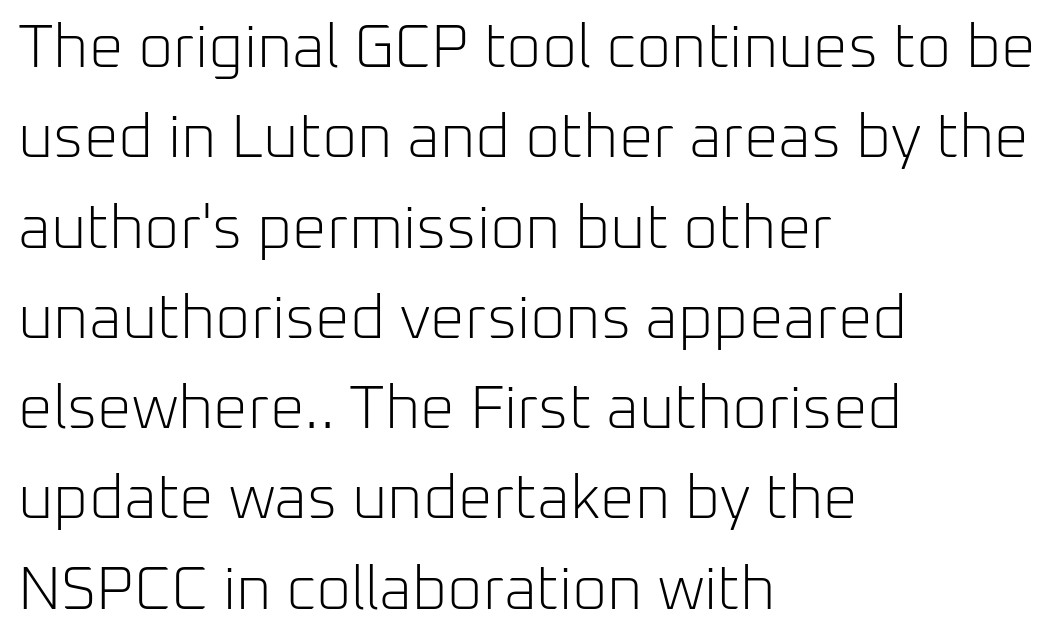
Q: Is the text bold? A: No.
Q: Is the text italic (slanted)? A: No, it is upright.
Q: Is the typeface a serif or a sans-serif typeface? A: Sans-serif.
Q: Is the text underlined? A: No.
Q: How is the paragraph aligned? A: Left-aligned.
Q: Is the spacing between letters normal or unusually wide? A: Normal.
Q: Is the spacing between lines tight, normal or loose? A: Normal.
Q: Width (condensed, normal, or wide)? A: Normal.
Q: Stroke contrast? A: Low.
Q: x-height? A: Medium.
Q: Monospaced? A: No.
